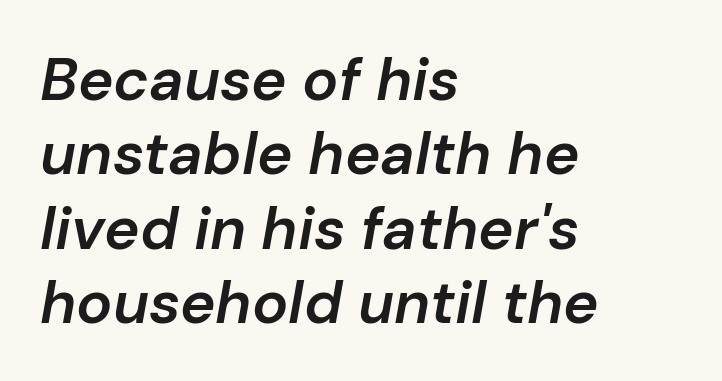
Q: Is the text bold? A: Semi-bold.
Q: Is the text italic (slanted)? A: Yes, it leans right by about 10 degrees.
Q: Is the text underlined? A: No.
Q: How is the paragraph aligned? A: Left-aligned.
Q: Is the spacing between letters normal or unusually wide? A: Normal.
Q: Width (condensed, normal, or wide)? A: Normal.
Q: Stroke contrast? A: Low.
Q: x-height? A: Medium.
Q: Monospaced? A: No.
